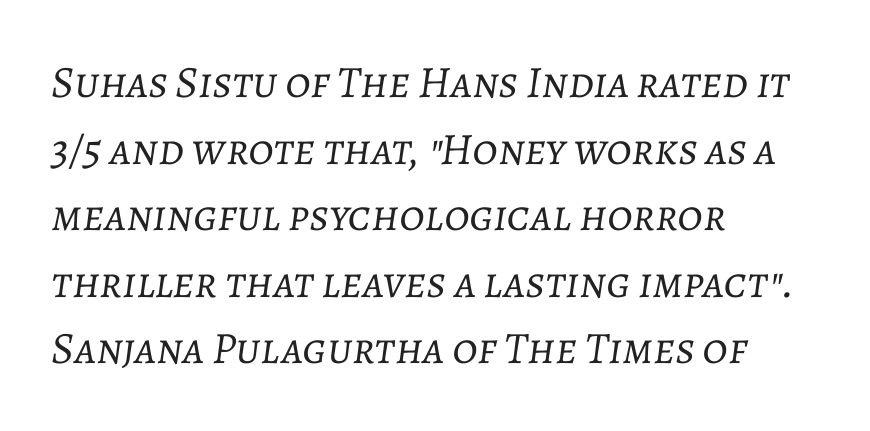
Q: Is the text bold? A: No.
Q: Is the text italic (slanted)? A: Yes, it leans right by about 7 degrees.
Q: Is the text underlined? A: No.
Q: How is the paragraph aligned? A: Left-aligned.
Q: Is the spacing between letters normal or unusually wide? A: Normal.
Q: Is the spacing between lines tight, normal or loose? A: Normal.
Q: Width (condensed, normal, or wide)? A: Normal.
Q: Stroke contrast? A: Low.
Q: x-height? A: Medium.
Q: Monospaced? A: No.
